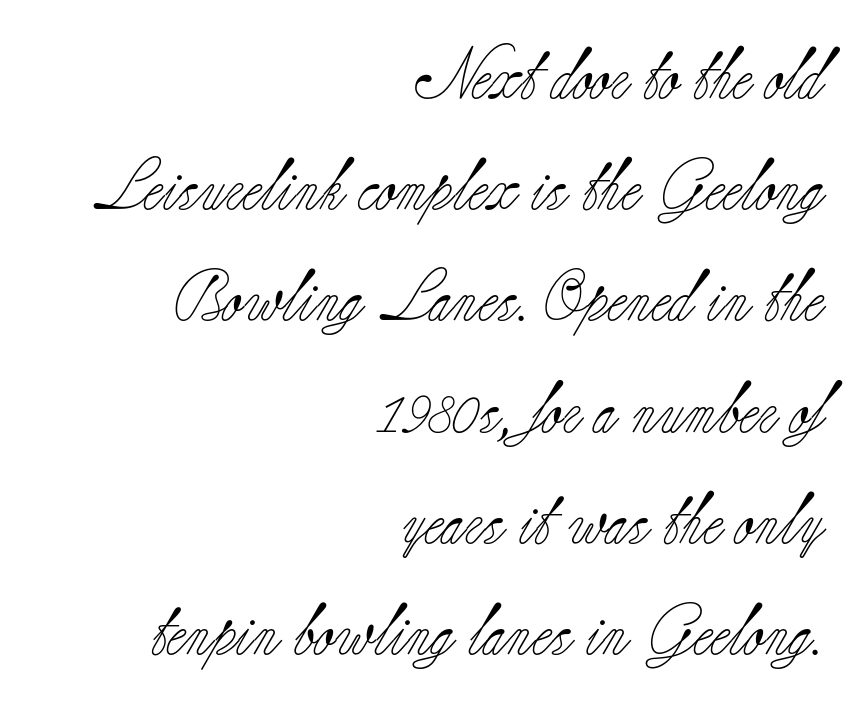
Q: Is the text bold? A: No.
Q: Is the text italic (slanted)? A: Yes.
Q: Is the typeface a serif or a sans-serif typeface? A: Serif.
Q: Is the text underlined? A: No.
Q: How is the paragraph aligned? A: Right-aligned.
Q: Is the spacing between letters normal or unusually wide? A: Normal.
Q: Is the spacing between lines tight, normal or loose? A: Loose.
Q: Width (condensed, normal, or wide)? A: Normal.
Q: Stroke contrast? A: Low.
Q: x-height? A: Small.
Q: Monospaced? A: No.
